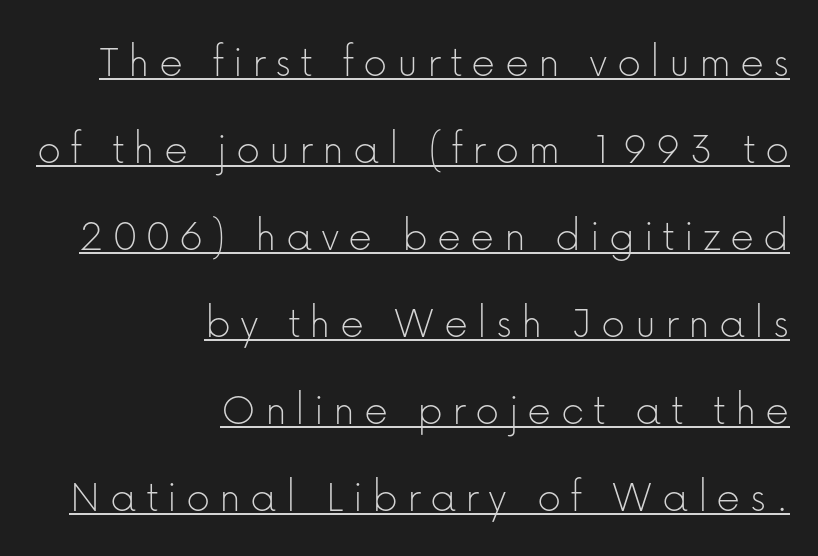
The letters advance in unequal steps, a hallmark of proportional type. The rendering anchors every line to the right-hand side. Is there any slant? The stems are plumb. The passage shown is not bold in any degree. Each line of the rendering has a horizontal stroke beneath the glyphs.
